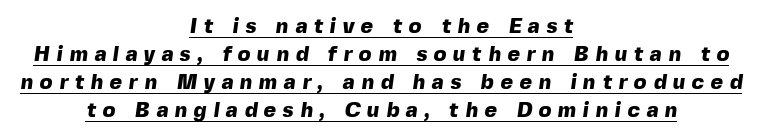
{"bold": "yes", "underline": "yes", "align": "center", "line_spacing": "normal", "line_spacing_ratio": 1.34, "letter_spacing": "wide", "letter_spacing_em": 0.32, "glyph_px": 21}
